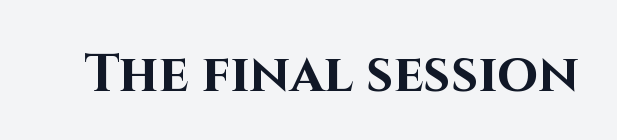
The image shows 53 px bold sans-serif type, upright; set normal letter spacing, not underlined; high stroke contrast and a large x-height.
